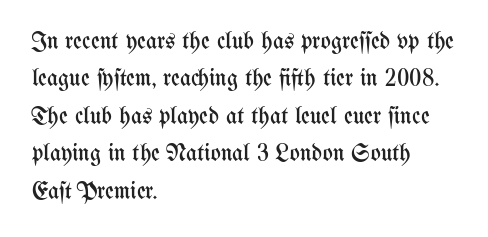
{"italic": "no", "bold": "no", "underline": "no", "align": "left", "line_spacing": "normal", "line_spacing_ratio": 1.56, "letter_spacing": "normal", "letter_spacing_em": 0.0, "glyph_px": 24}
